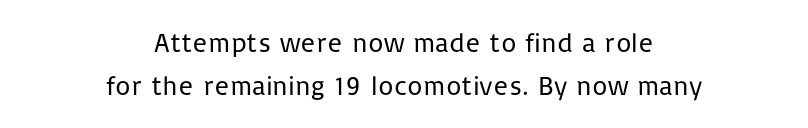
{"italic": "no", "bold": "no", "underline": "no", "align": "center", "line_spacing": "normal", "line_spacing_ratio": 1.59, "letter_spacing": "normal", "letter_spacing_em": 0.0, "glyph_px": 27}
